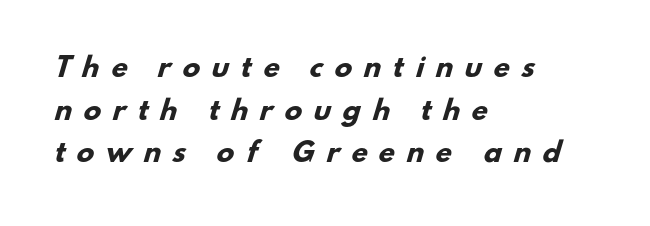
{"bold": "yes", "underline": "no", "align": "left", "line_spacing": "normal", "line_spacing_ratio": 1.64, "letter_spacing": "wide", "letter_spacing_em": 0.46, "glyph_px": 26}
